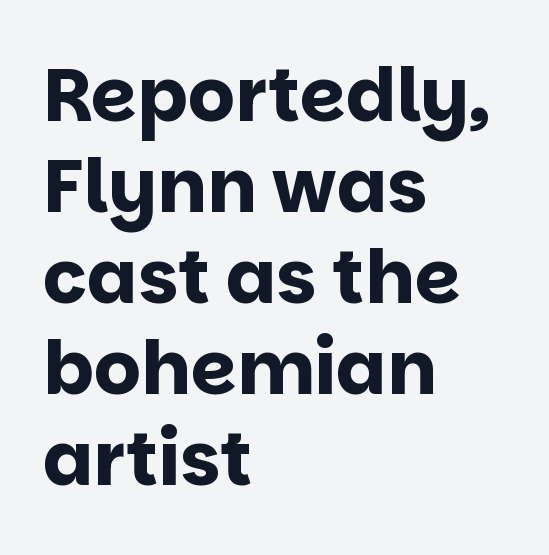
{"serif": "no", "italic": "no", "bold": "yes", "weight": "bold", "width": "normal", "stroke_contrast": "low", "x_height": "large", "monospaced": "no", "underline": "no", "align": "left", "line_spacing_ratio": 1.23, "letter_spacing": "normal", "letter_spacing_em": 0.0, "glyph_px": 74}
